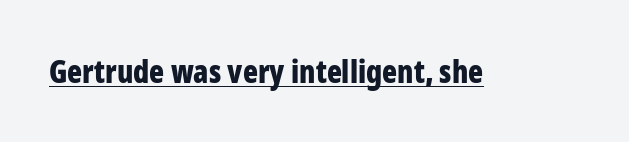
{"serif": "no", "italic": "no", "bold": "yes", "weight": "bold", "width": "condensed", "stroke_contrast": "low", "x_height": "medium", "monospaced": "no", "underline": "yes", "letter_spacing": "normal", "letter_spacing_em": 0.0, "glyph_px": 31}
